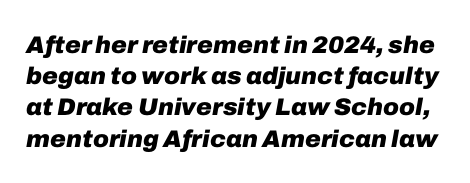
No extra tracking has been applied to these lines. The designer left line spacing at the default. Lines of text with bare space underneath. Stroke thickness is high; the sample reads as a true bold.
